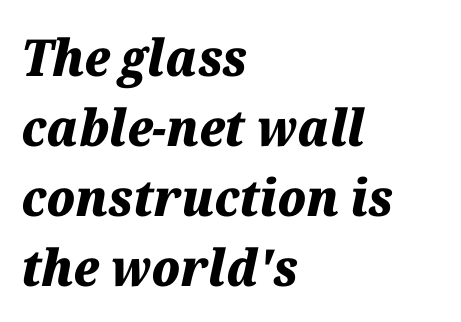
{"italic": "yes", "lean": "right", "slant_degrees": 12, "bold": "yes", "weight": "heavy", "width": "normal", "stroke_contrast": "medium", "x_height": "medium", "monospaced": "no", "underline": "no", "align": "left", "line_spacing": "normal", "line_spacing_ratio": 1.37, "letter_spacing": "normal", "letter_spacing_em": 0.0, "glyph_px": 51}
